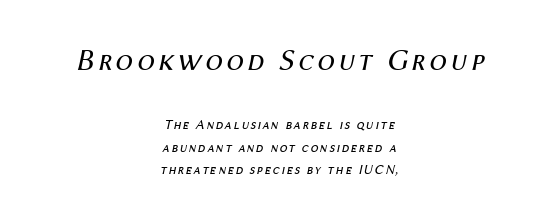
Character size in the leading block exceeds that of the trailing block. Regular leading. Which margin do the lines hug? Neither — every line sits in the middle. The whole block is typeset with a tilt. Honestly, there is no underline to notice here at all.
